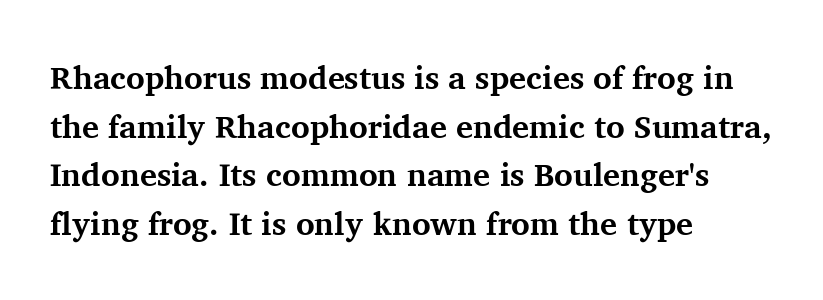
The image shows 32 px bold serif type, upright; set left-aligned, normal line spacing (1.52x), normal letter spacing, not underlined; medium stroke contrast and a medium x-height.
